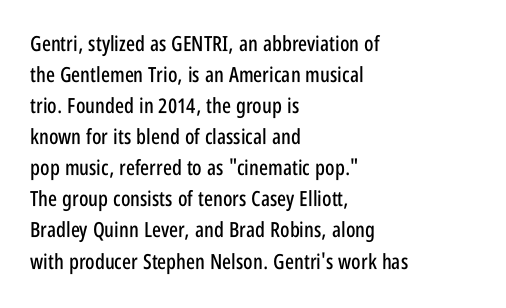
{"italic": "no", "underline": "no", "align": "left", "line_spacing": "normal", "line_spacing_ratio": 1.48, "letter_spacing": "normal", "letter_spacing_em": 0.0, "glyph_px": 21}
